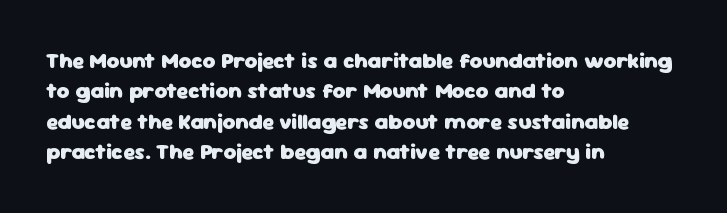
Q: Is the text bold? A: Yes.
Q: Is the text italic (slanted)? A: No, it is upright.
Q: Is the text underlined? A: No.
Q: How is the paragraph aligned? A: Left-aligned.
Q: Is the spacing between letters normal or unusually wide? A: Normal.
Q: Is the spacing between lines tight, normal or loose? A: Normal.
